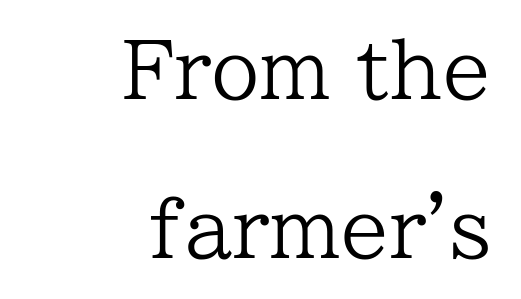
The image shows 78 px regular-weight serif type, upright; set right-aligned, loose line spacing (2.04x), normal letter spacing, not underlined; low stroke contrast and a medium x-height.
